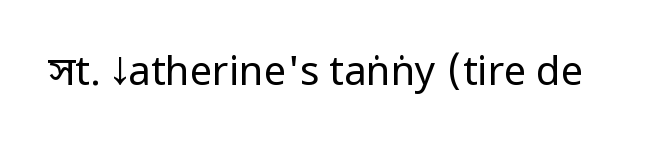
{"serif": "no", "italic": "no", "bold": "no", "weight": "regular", "width": "condensed", "stroke_contrast": "low", "underline": "no", "letter_spacing": "normal", "letter_spacing_em": 0.0, "glyph_px": 40}
